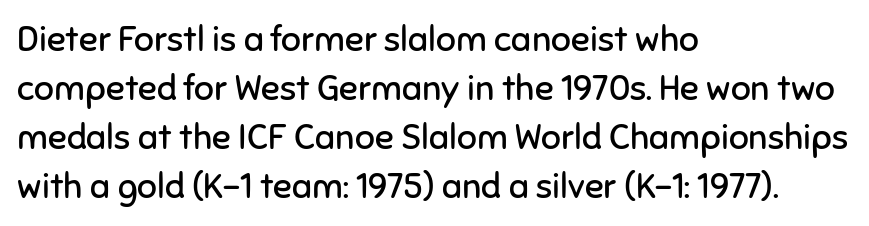
Q: Is the text bold? A: No.
Q: Is the text italic (slanted)? A: No, it is upright.
Q: Is the typeface a serif or a sans-serif typeface? A: Sans-serif.
Q: Is the text underlined? A: No.
Q: How is the paragraph aligned? A: Left-aligned.
Q: Is the spacing between letters normal or unusually wide? A: Normal.
Q: Is the spacing between lines tight, normal or loose? A: Normal.
Q: Width (condensed, normal, or wide)? A: Normal.
Q: Stroke contrast? A: Low.
Q: x-height? A: Medium.
Q: Monospaced? A: No.
